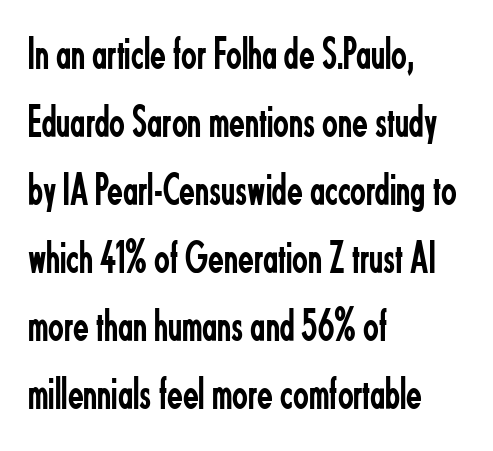
The image shows 46 px regular-weight, condensed sans-serif type, upright; set left-aligned, normal line spacing (1.48x), normal letter spacing, not underlined; low stroke contrast and a small x-height.
